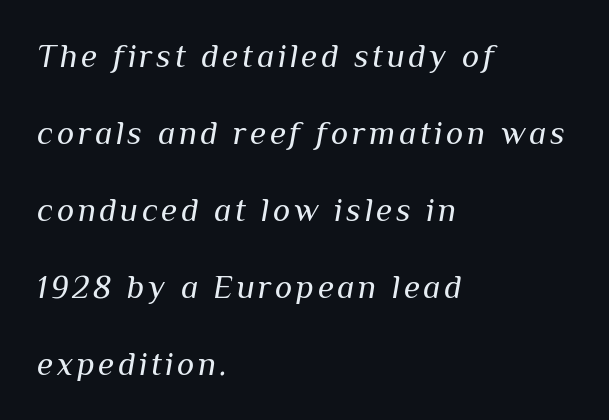
Q: Is the text bold? A: No.
Q: Is the text italic (slanted)? A: Yes, it leans right by about 10 degrees.
Q: Is the text underlined? A: No.
Q: How is the paragraph aligned? A: Left-aligned.
Q: Is the spacing between lines tight, normal or loose? A: Loose.
Q: Width (condensed, normal, or wide)? A: Normal.
Q: Stroke contrast? A: Medium.
Q: x-height? A: Medium.
Q: Monospaced? A: No.
